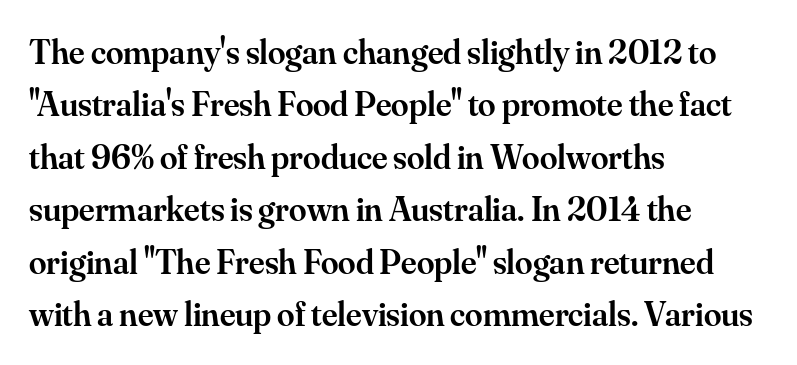
{"serif": "yes", "italic": "no", "bold": "semi", "weight": "semibold", "width": "normal", "stroke_contrast": "medium", "x_height": "small", "monospaced": "no", "underline": "no", "align": "left", "line_spacing": "normal", "line_spacing_ratio": 1.5, "letter_spacing": "normal", "letter_spacing_em": 0.0, "glyph_px": 35}
